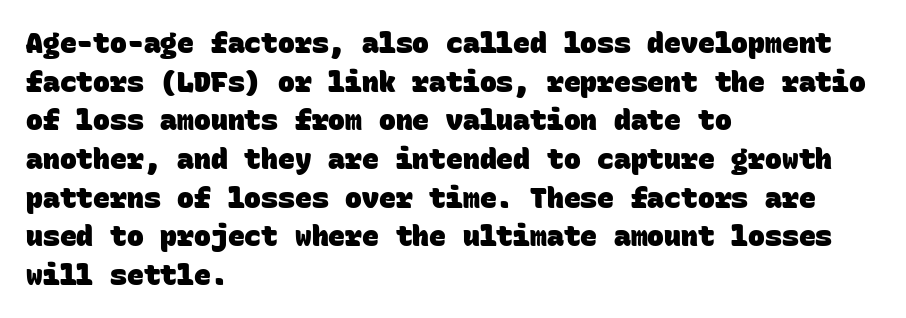
Q: Is the text bold? A: Yes.
Q: Is the typeface a serif or a sans-serif typeface? A: Sans-serif.
Q: Is the text underlined? A: No.
Q: How is the paragraph aligned? A: Left-aligned.
Q: Is the spacing between letters normal or unusually wide? A: Normal.
Q: Is the spacing between lines tight, normal or loose? A: Normal.
Q: Width (condensed, normal, or wide)? A: Normal.
Q: Stroke contrast? A: Low.
Q: x-height? A: Large.
Q: Monospaced? A: Yes.
